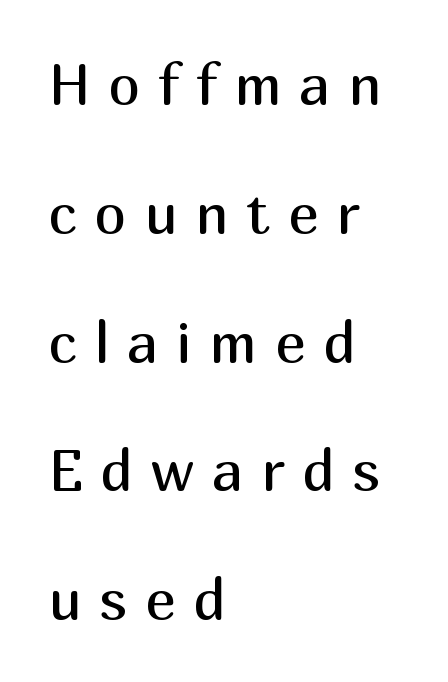
The image shows 58 px regular-weight sans-serif type, upright; set left-aligned, loose line spacing (2.22x), unusually wide letter spacing (+0.3 em), not underlined; medium stroke contrast and a medium x-height.
